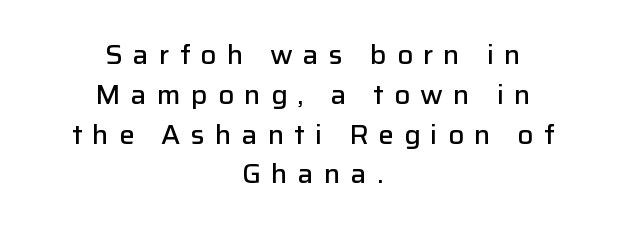
{"italic": "no", "bold": "semi", "underline": "no", "align": "center", "line_spacing": "normal", "line_spacing_ratio": 1.53, "letter_spacing": "wide", "letter_spacing_em": 0.39, "glyph_px": 26}
